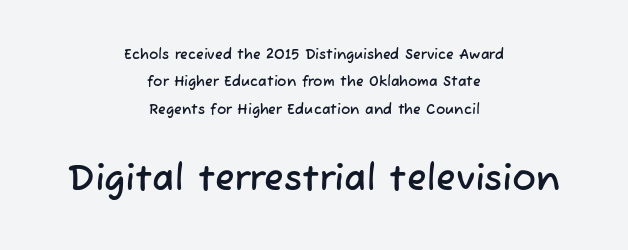
Q: Is the typeface a serif or a sans-serif typeface? A: Sans-serif.
Q: Is the text underlined? A: No.
Q: How is the paragraph aligned? A: Centered.
Q: Is the spacing between letters normal or unusually wide? A: Normal.
Q: Is the spacing between lines tight, normal or loose? A: Loose.
Q: Which block of text is set in a larger size, the first (top) or the second (bottom)? A: The second (bottom) one.
Q: Width (condensed, normal, or wide)? A: Normal.
Q: Stroke contrast? A: Low.
Q: x-height? A: Medium.
Q: Monospaced? A: No.
